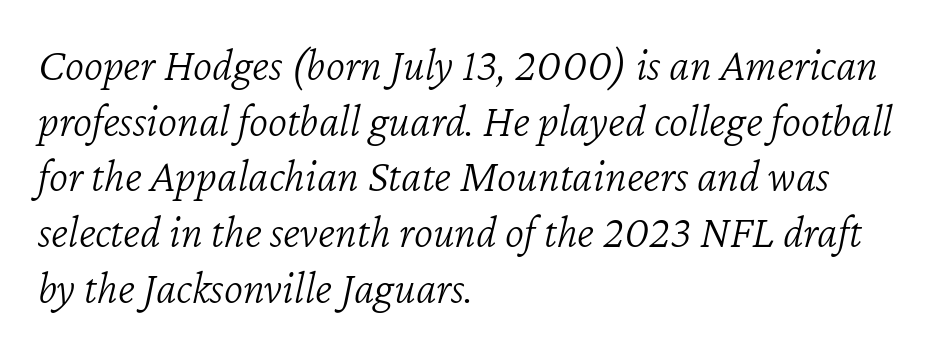
The image shows 46 px light type, italic (leaning right); set left-aligned, line spacing 1.21x, normal letter spacing, not underlined; low stroke contrast and a medium x-height.
